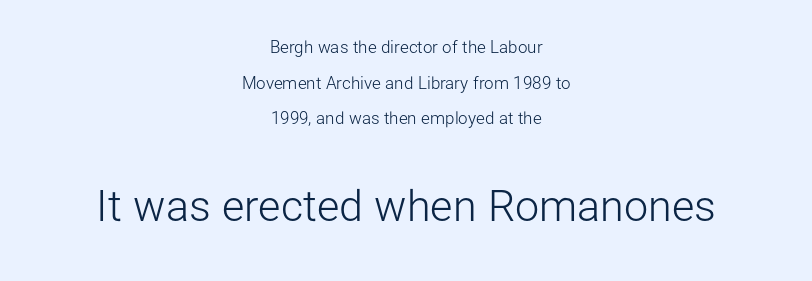
The image shows 43 px light sans-serif type, upright; set centered, loose line spacing (2.1x), normal letter spacing, not underlined; the second (bottom) block is 2.53x larger; low stroke contrast and a medium x-height.
